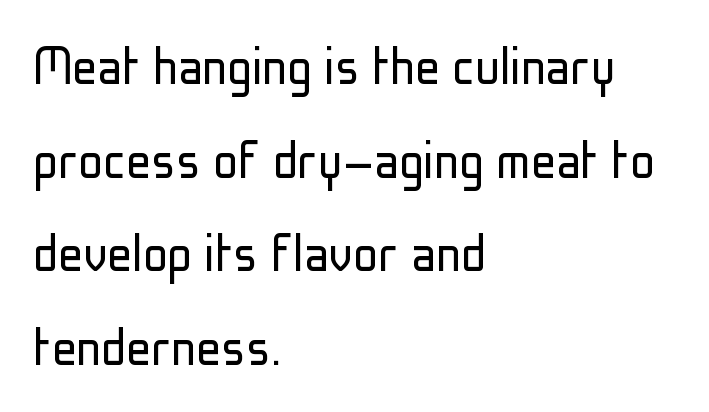
{"serif": "no", "italic": "no", "bold": "no", "weight": "light", "width": "condensed", "stroke_contrast": "low", "x_height": "medium", "monospaced": "no", "underline": "no", "align": "left", "line_spacing": "normal", "line_spacing_ratio": 1.51, "letter_spacing": "normal", "letter_spacing_em": 0.0, "glyph_px": 62}
